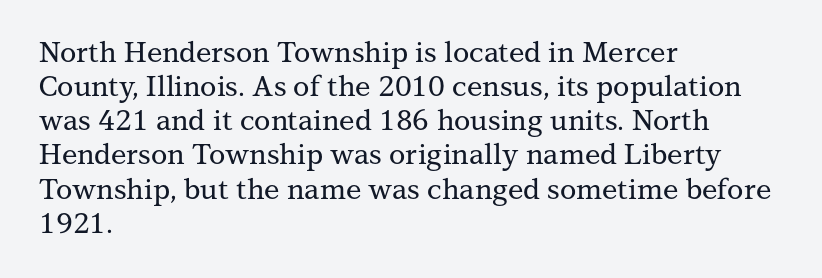
The image shows 28 px serif type, upright; set left-aligned, line spacing 1.22x, normal letter spacing, not underlined; medium stroke contrast and a medium x-height.
